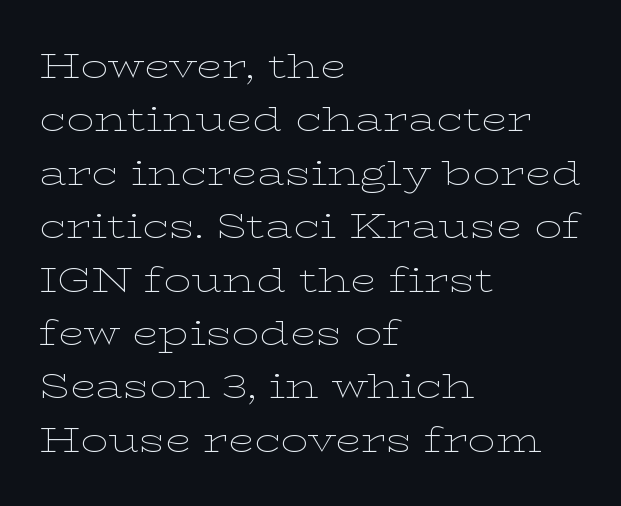
The image shows 34 px thin, wide serif type, upright; set left-aligned, normal line spacing (1.57x), normal letter spacing, not underlined; low stroke contrast and a medium x-height.
